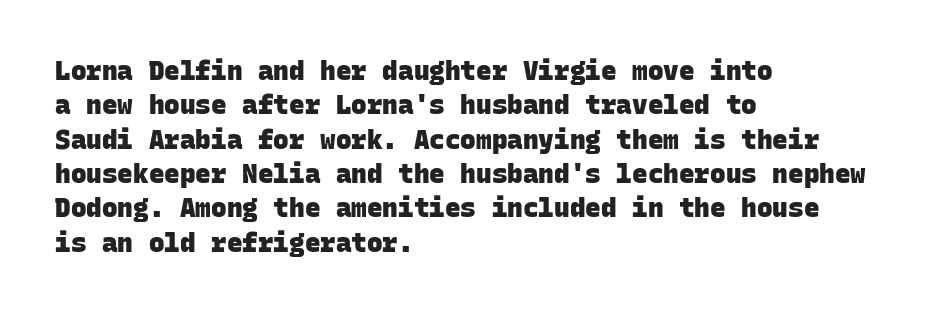
The image shows 26 px bold type; set left-aligned, normal line spacing (1.32x), normal letter spacing, not underlined.
